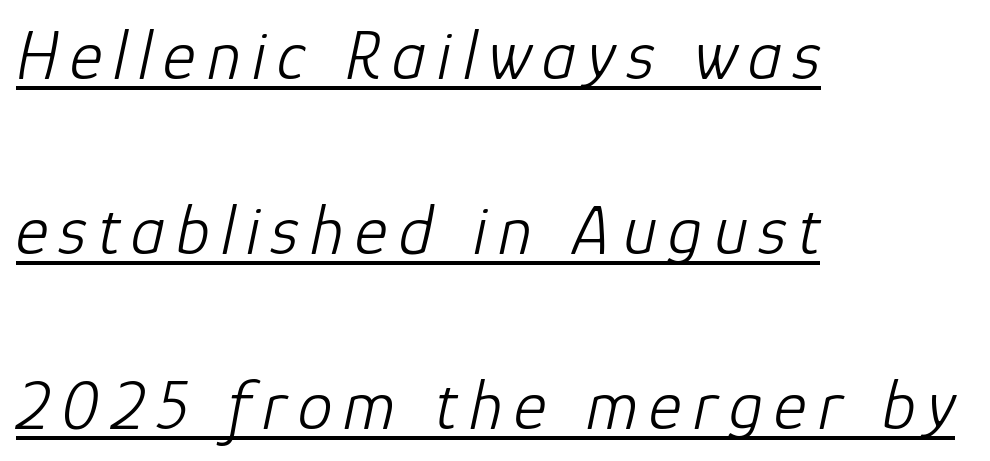
{"italic": "yes", "lean": "right", "slant_degrees": 12, "bold": "no", "weight": "light", "width": "normal", "stroke_contrast": "low", "x_height": "medium", "monospaced": "no", "underline": "yes", "align": "left", "line_spacing": "loose", "line_spacing_ratio": 2.5, "glyph_px": 70}
